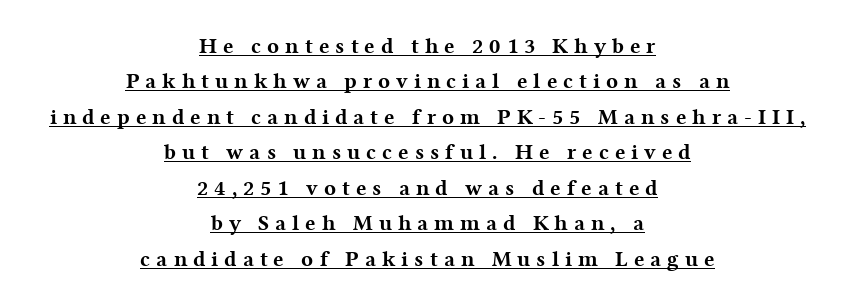
The image shows 22 px bold type, upright; set centered, normal line spacing (1.61x), unusually wide letter spacing (+0.27 em), underlined.
